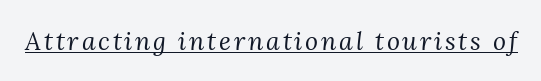
The lettering tilts uniformly, giving the passage an italic look. Caption: lettering with a line underneath. Counters stay open thanks to moderate or lighter strokes.
